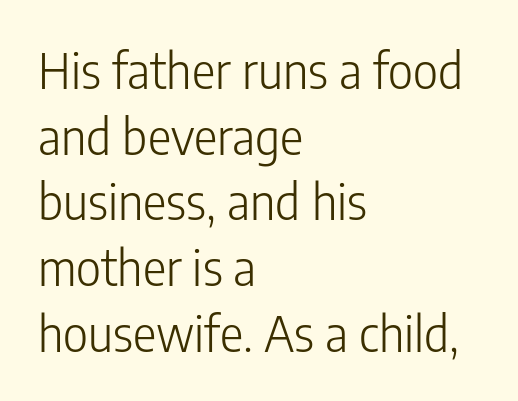
The image shows 49 px light, condensed sans-serif type, upright; set left-aligned, normal line spacing (1.34x), normal letter spacing, not underlined; low stroke contrast and a medium x-height.
